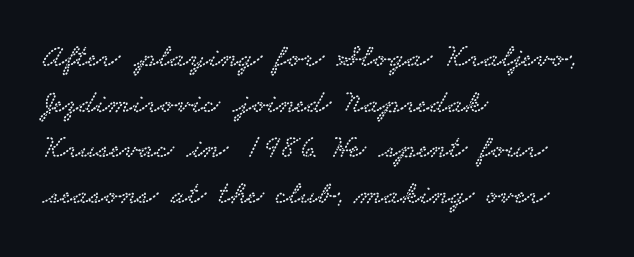
Q: Is the text underlined? A: No.
Q: How is the paragraph aligned? A: Left-aligned.
Q: Is the spacing between letters normal or unusually wide? A: Normal.
Q: Is the spacing between lines tight, normal or loose? A: Normal.
Q: Width (condensed, normal, or wide)? A: Wide.
Q: Stroke contrast? A: Low.
Q: x-height? A: Small.
Q: Monospaced? A: No.
